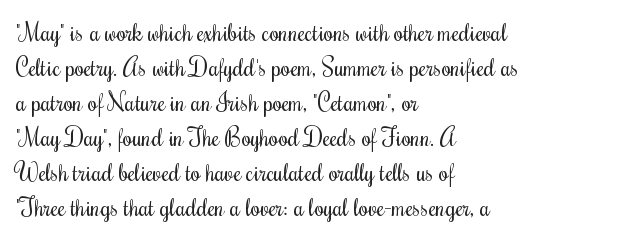
{"bold": "no", "underline": "no", "align": "left", "line_spacing": "normal", "line_spacing_ratio": 1.46, "letter_spacing": "normal", "letter_spacing_em": 0.0, "glyph_px": 24}
